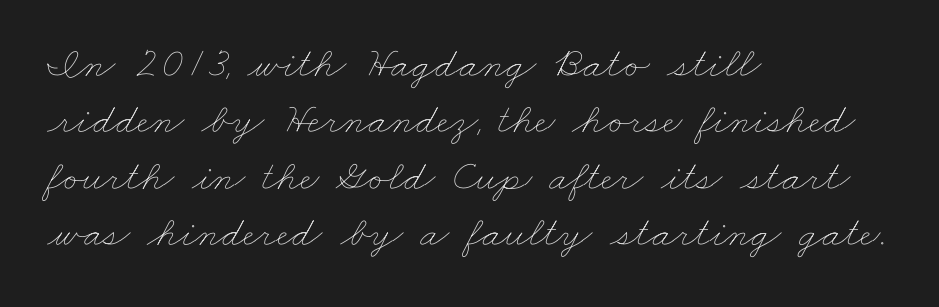
{"bold": "no", "weight": "thin", "width": "wide", "stroke_contrast": "low", "x_height": "small", "monospaced": "no", "underline": "no", "align": "left", "line_spacing": "normal", "line_spacing_ratio": 1.31, "letter_spacing": "normal", "letter_spacing_em": 0.0, "glyph_px": 43}
